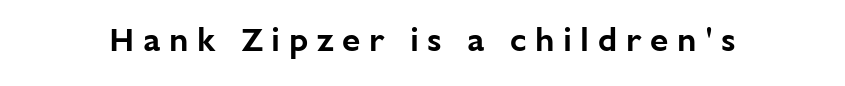
The image shows 33 px sans-serif type, upright; set unusually wide letter spacing (+0.26 em), not underlined; low stroke contrast and a medium x-height.
